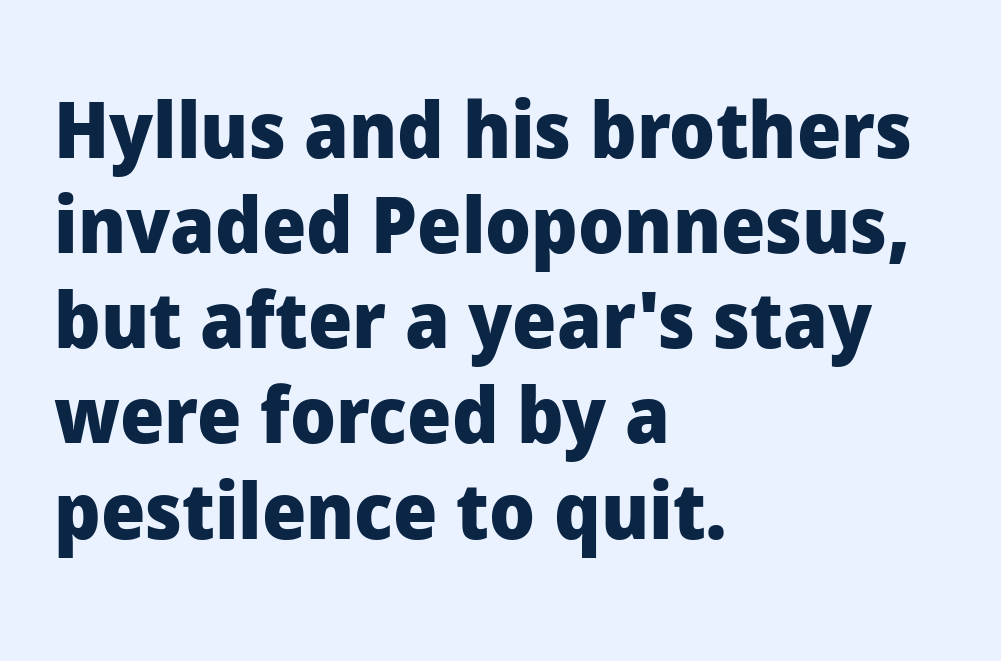
Q: Is the text bold? A: Yes.
Q: Is the text italic (slanted)? A: No, it is upright.
Q: Is the typeface a serif or a sans-serif typeface? A: Sans-serif.
Q: Is the text underlined? A: No.
Q: How is the paragraph aligned? A: Left-aligned.
Q: Is the spacing between letters normal or unusually wide? A: Normal.
Q: Width (condensed, normal, or wide)? A: Normal.
Q: Stroke contrast? A: Low.
Q: x-height? A: Medium.
Q: Monospaced? A: No.
